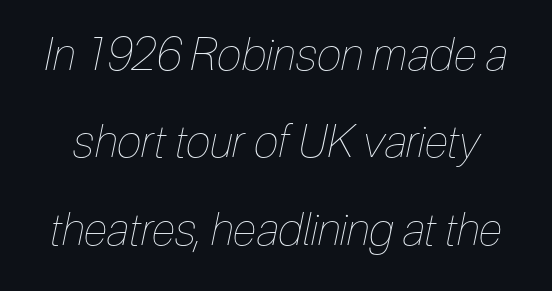
{"italic": "yes", "lean": "right", "slant_degrees": 12, "bold": "no", "weight": "thin", "width": "condensed", "stroke_contrast": "low", "x_height": "medium", "monospaced": "no", "underline": "no", "line_spacing": "loose", "line_spacing_ratio": 1.94, "letter_spacing": "normal", "letter_spacing_em": 0.0, "glyph_px": 45}
